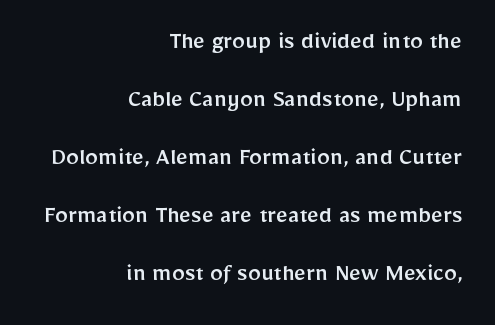
{"italic": "no", "underline": "no", "align": "right", "line_spacing": "loose", "line_spacing_ratio": 2.23, "letter_spacing": "normal", "letter_spacing_em": 0.0, "glyph_px": 26}
